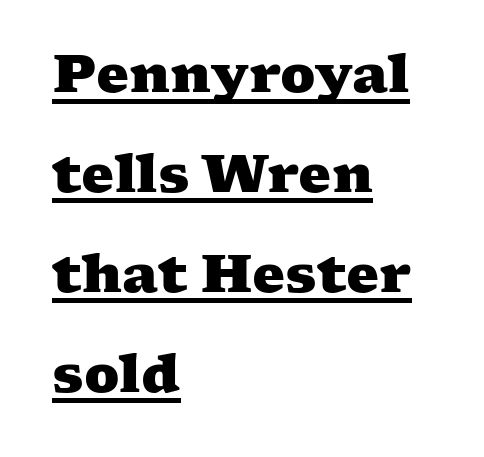
{"serif": "yes", "bold": "yes", "weight": "heavy", "width": "wide", "stroke_contrast": "medium", "x_height": "medium", "monospaced": "no", "underline": "yes", "align": "left", "line_spacing": "loose", "line_spacing_ratio": 1.92, "letter_spacing": "normal", "letter_spacing_em": 0.0, "glyph_px": 52}
